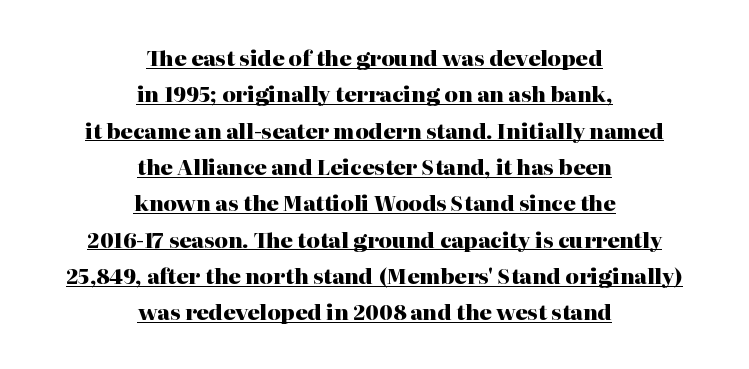
The image shows 21 px bold type, upright; set centered, line spacing 1.73x, normal letter spacing, underlined.
